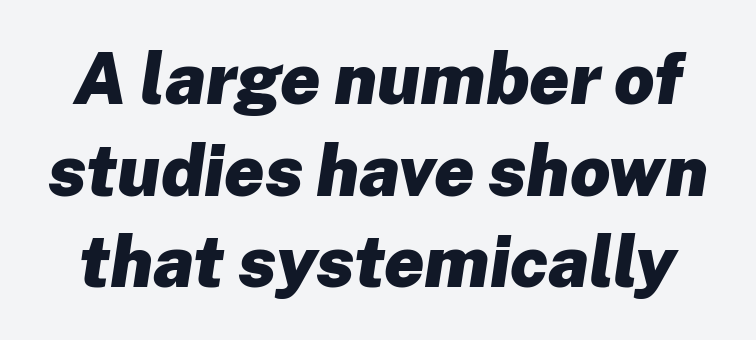
Q: Is the text bold? A: Yes.
Q: Is the text italic (slanted)? A: Yes, it leans right by about 8 degrees.
Q: Is the text underlined? A: No.
Q: Is the spacing between letters normal or unusually wide? A: Normal.
Q: Is the spacing between lines tight, normal or loose? A: Normal.
Q: Width (condensed, normal, or wide)? A: Normal.
Q: Stroke contrast? A: Low.
Q: x-height? A: Medium.
Q: Monospaced? A: No.
